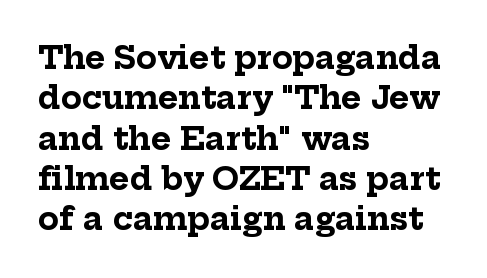
{"serif": "yes", "italic": "no", "bold": "yes", "weight": "bold", "width": "normal", "stroke_contrast": "low", "x_height": "medium", "monospaced": "no", "underline": "no", "align": "left", "line_spacing": "normal", "line_spacing_ratio": 1.3, "letter_spacing": "normal", "letter_spacing_em": 0.0, "glyph_px": 31}
